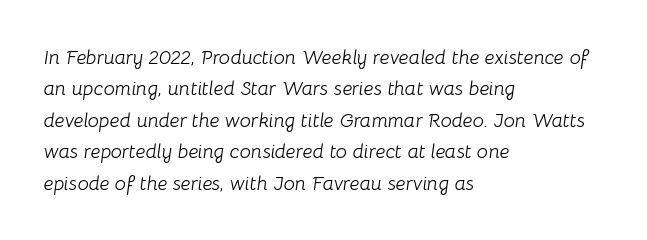
The image shows 20 px text type, italic (leaning right); set left-aligned, normal line spacing (1.57x), normal letter spacing, not underlined.
